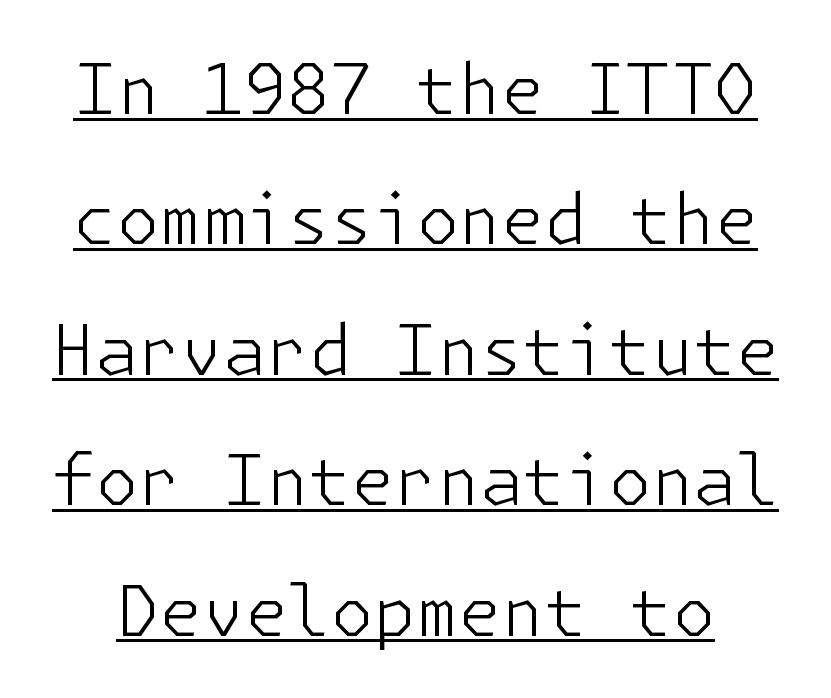
This rendering leaves character spacing at its baseline value. No feet cap the strokes, marking this as sans-serif type. If you drew a line through each stem, it would be perfectly vertical. Students, observe the line beneath the letters — that is underlining. The typeface has the unassuming heft of standard copy or less.
